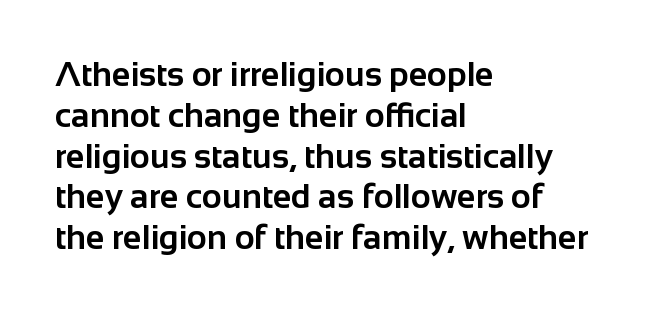
The image shows 34 px bold sans-serif type, upright; set left-aligned, line spacing 1.2x, normal letter spacing, not underlined; low stroke contrast and a medium x-height.
